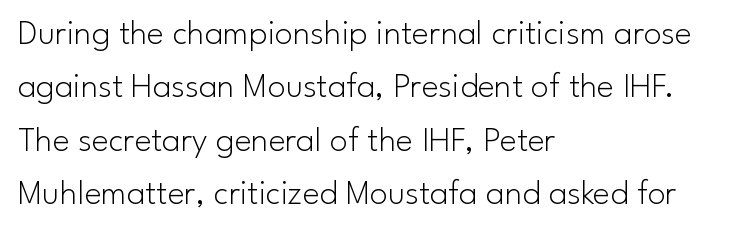
Horizontal bands of white between lines are of average thickness. Check the space under the baseline: it is left empty. In terms of letterspacing, this is plain default setting. This sample is left-justified, so line endings fall wherever the words run out.
